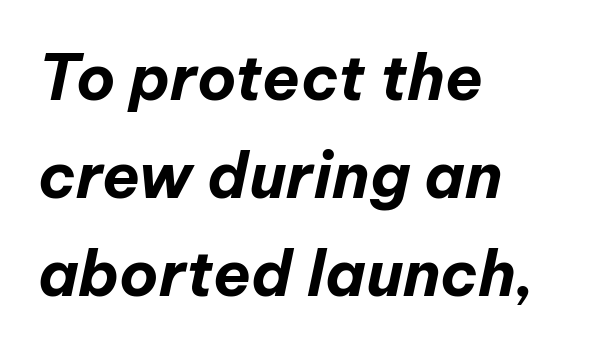
The letters are slanted; this is an italic face. All the whitespace from short lines collects on the right. A full-strength bold gives these letters their thick strokes. A normal amount of white space separates one row of letters from the next.
